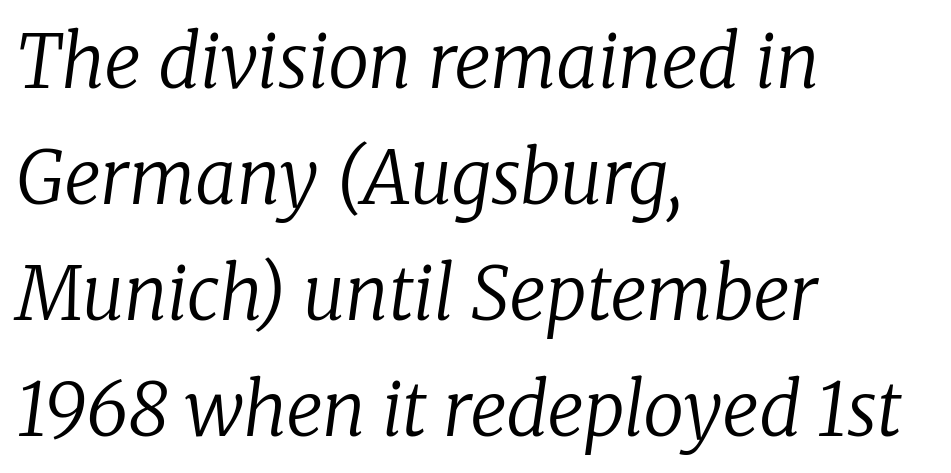
The image shows 73 px regular-weight serif type, italic (leaning right); set left-aligned, normal line spacing (1.59x), normal letter spacing, not underlined; low stroke contrast and a medium x-height.
